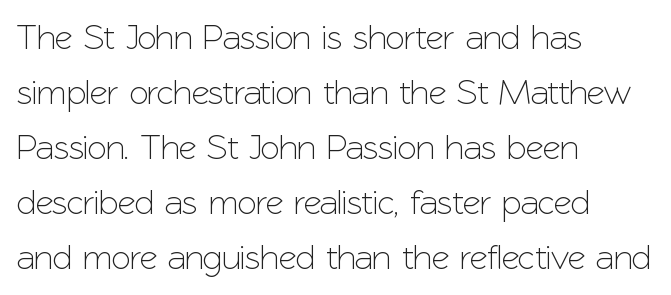
{"serif": "no", "italic": "no", "width": "normal", "stroke_contrast": "low", "x_height": "medium", "monospaced": "no", "underline": "no", "align": "left", "line_spacing": "normal", "line_spacing_ratio": 1.57, "letter_spacing": "normal", "letter_spacing_em": 0.0, "glyph_px": 35}
